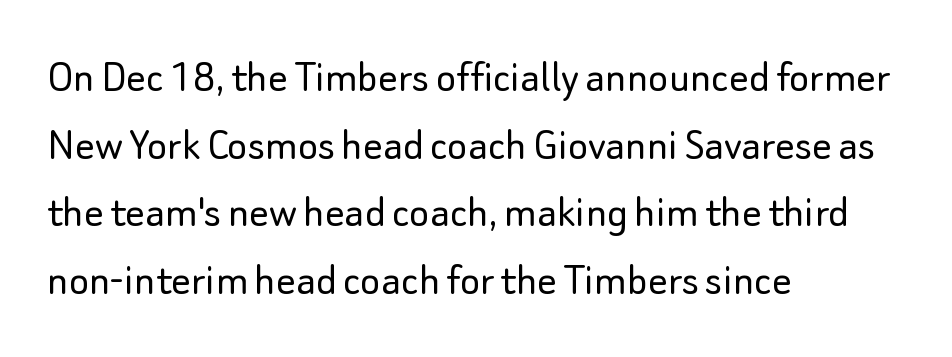
The image shows 48 px light sans-serif type, upright; set left-aligned, normal line spacing (1.41x), normal letter spacing, not underlined; low stroke contrast and a small x-height.
